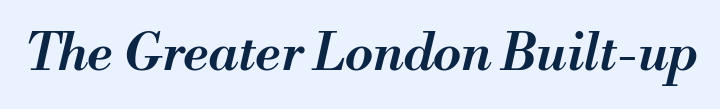
{"italic": "yes", "lean": "right", "slant_degrees": 13, "bold": "semi", "weight": "semibold", "width": "normal", "stroke_contrast": "medium", "x_height": "small", "monospaced": "no", "underline": "no", "letter_spacing": "normal", "letter_spacing_em": 0.0, "glyph_px": 51}
